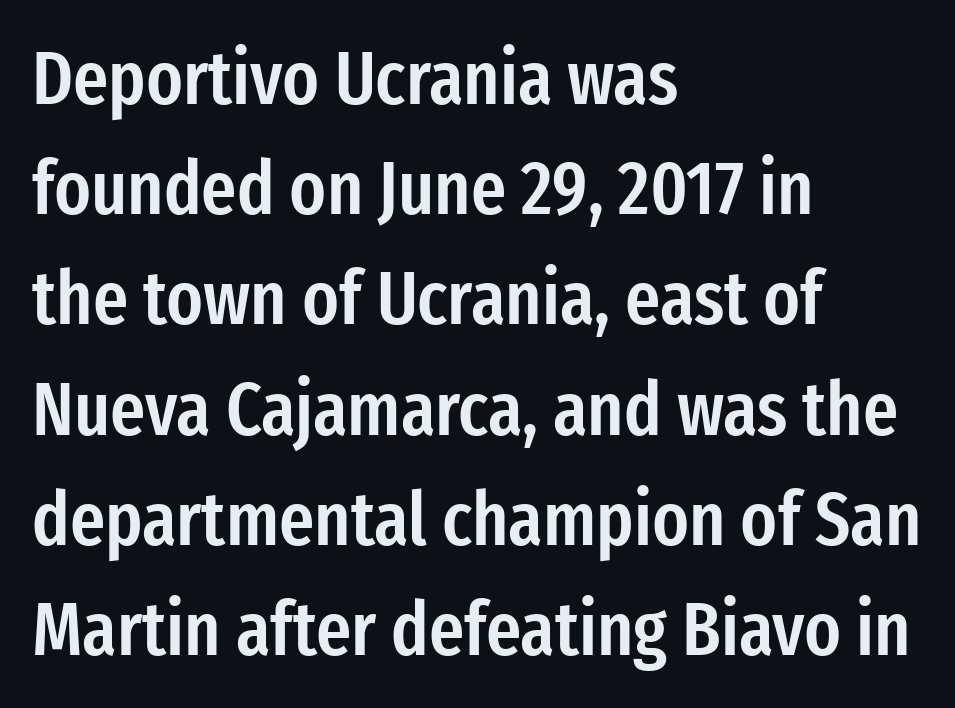
The image shows 76 px semibold, condensed sans-serif type, upright; set left-aligned, normal line spacing (1.45x), normal letter spacing, not underlined; low stroke contrast and a medium x-height.
